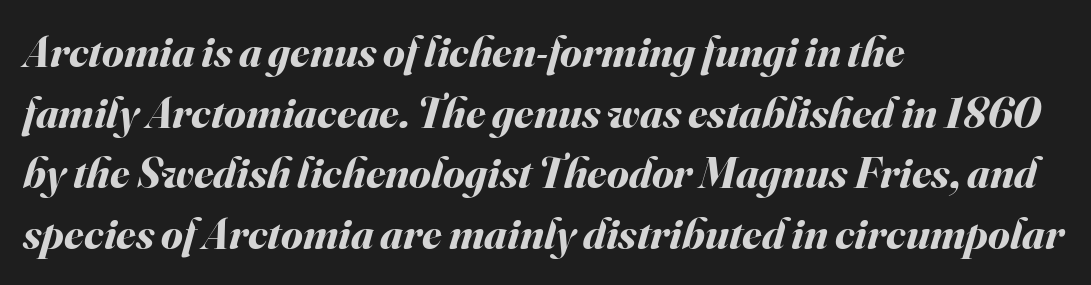
The image shows 44 px bold type, italic (leaning right); set left-aligned, normal line spacing (1.38x), normal letter spacing, not underlined; medium stroke contrast and a small x-height.
